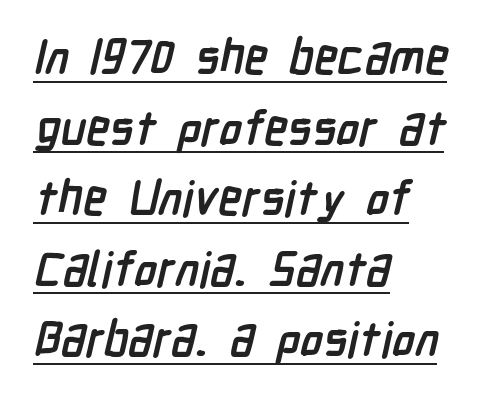
The image shows 48 px semibold, condensed sans-serif type; set left-aligned, normal line spacing (1.47x), normal letter spacing, underlined; low stroke contrast and a medium x-height.
